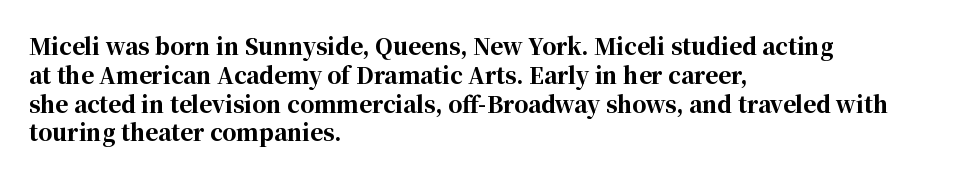
The image shows 22 px bold type, upright; set left-aligned, normal line spacing (1.31x), normal letter spacing, not underlined.
